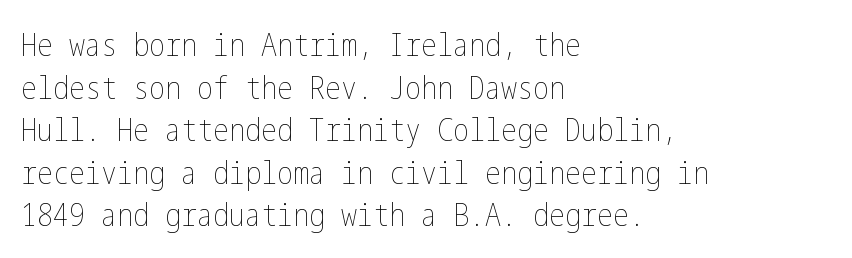
Q: Is the text bold? A: No.
Q: Is the text italic (slanted)? A: No, it is upright.
Q: Is the text underlined? A: No.
Q: How is the paragraph aligned? A: Left-aligned.
Q: Is the spacing between letters normal or unusually wide? A: Normal.
Q: Is the spacing between lines tight, normal or loose? A: Normal.
Q: Width (condensed, normal, or wide)? A: Condensed.
Q: Stroke contrast? A: Low.
Q: x-height? A: Medium.
